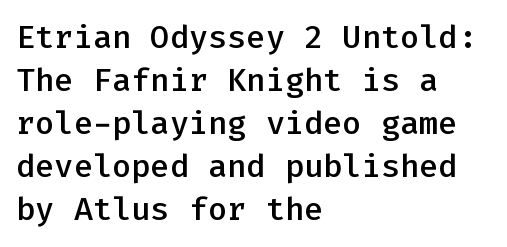
{"serif": "no", "italic": "no", "bold": "semi", "weight": "semibold", "width": "normal", "stroke_contrast": "low", "x_height": "medium", "monospaced": "yes", "underline": "no", "align": "left", "line_spacing": "normal", "line_spacing_ratio": 1.34, "letter_spacing": "normal", "letter_spacing_em": 0.0, "glyph_px": 32}
